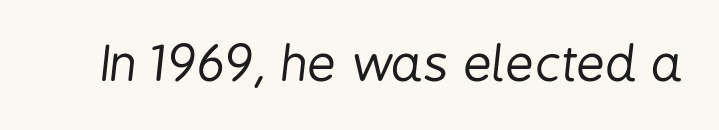
The image shows 50 px regular-weight, condensed type, italic (leaning right); set normal letter spacing, not underlined; low stroke contrast and a medium x-height.
